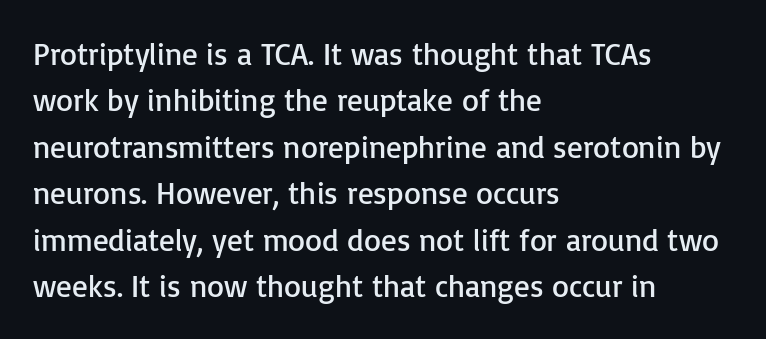
Characters remain perfectly vertical along every line. Default kerning and tracking; the words read as compact shapes. Vertically, the passage feels balanced, rows spaced as you'd expect. This sample uses a sans-serif face.
